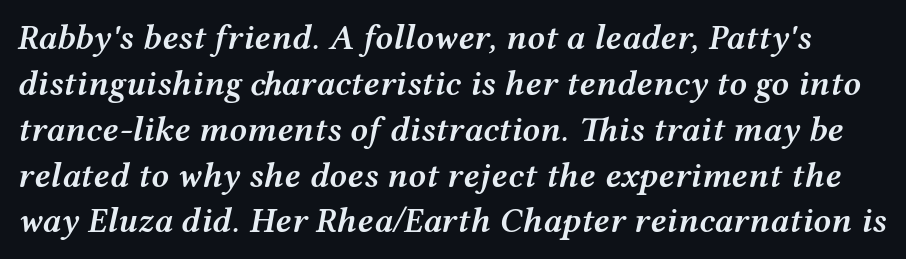
Q: Is the text bold? A: Semi-bold.
Q: Is the text italic (slanted)? A: Yes, it leans right by about 12 degrees.
Q: Is the text underlined? A: No.
Q: Is the spacing between letters normal or unusually wide? A: Normal.
Q: Is the spacing between lines tight, normal or loose? A: Normal.
Q: Width (condensed, normal, or wide)? A: Wide.
Q: Stroke contrast? A: Medium.
Q: x-height? A: Medium.
Q: Monospaced? A: No.
